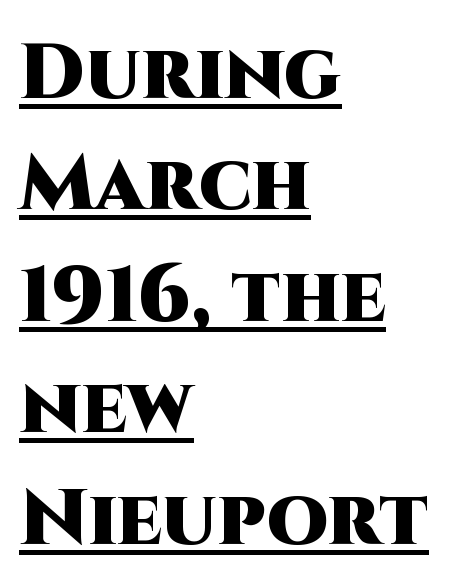
A typographer would call this underscored text. Varying glyph widths throughout — classic text-font behaviour. The space between consecutive lines is moderate. You'd pick this weight for a headline — it's a proper bold. Tracking value appears to be zero — textbook default spacing.
